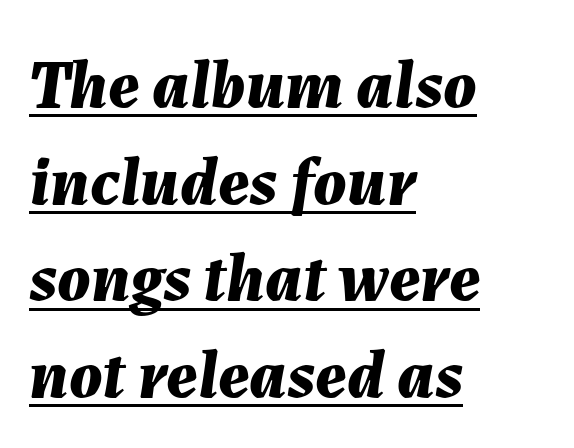
{"italic": "yes", "lean": "right", "slant_degrees": 7, "bold": "yes", "weight": "bold", "width": "normal", "stroke_contrast": "medium", "x_height": "medium", "monospaced": "no", "underline": "yes", "align": "left", "line_spacing": "normal", "line_spacing_ratio": 1.4, "letter_spacing": "normal", "letter_spacing_em": 0.0, "glyph_px": 69}
